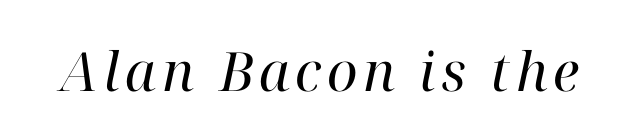
The image shows 54 px regular-weight serif type, italic (leaning right); set not underlined; high stroke contrast and a medium x-height.
